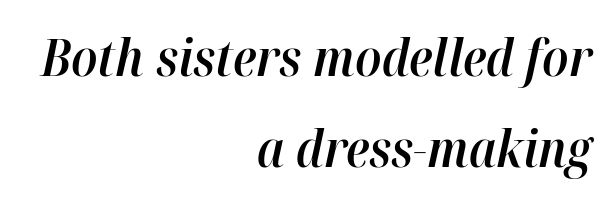
The image shows 51 px semibold type, italic (leaning right); set right-aligned, line spacing 1.78x, normal letter spacing, not underlined; high stroke contrast and a medium x-height.
